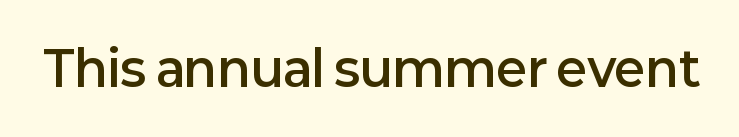
The image shows 48 px semibold sans-serif type, upright; set normal letter spacing, not underlined; low stroke contrast and a medium x-height.
